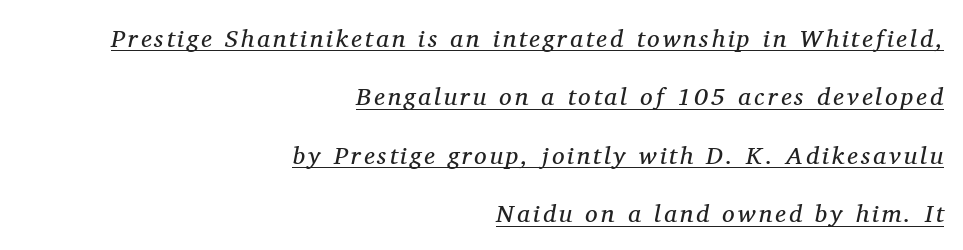
{"italic": "yes", "lean": "right", "slant_degrees": 11, "bold": "no", "underline": "yes", "align": "right", "line_spacing": "loose", "line_spacing_ratio": 2.34, "glyph_px": 25}
